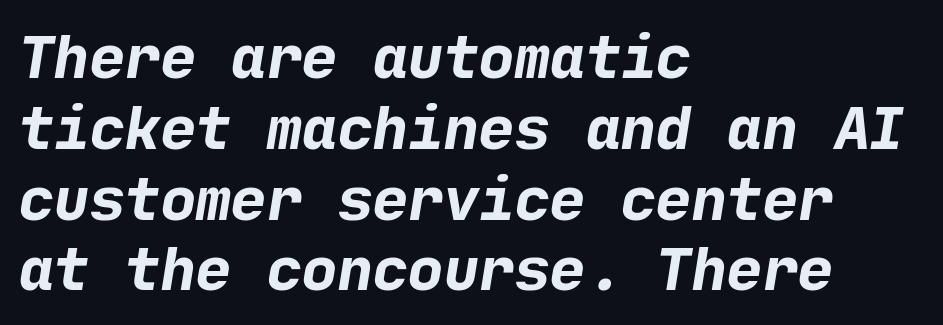
Q: Is the text bold? A: Yes.
Q: Is the typeface a serif or a sans-serif typeface? A: Sans-serif.
Q: Is the text underlined? A: No.
Q: How is the paragraph aligned? A: Left-aligned.
Q: Is the spacing between letters normal or unusually wide? A: Normal.
Q: Width (condensed, normal, or wide)? A: Normal.
Q: Stroke contrast? A: Low.
Q: x-height? A: Medium.
